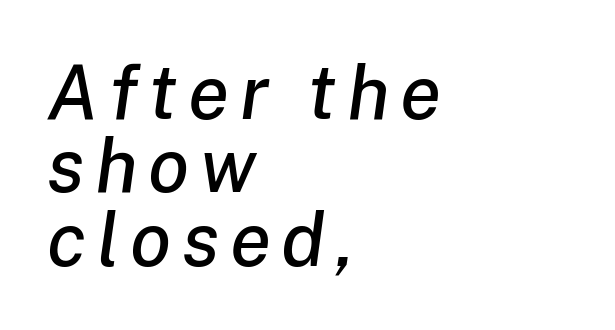
The image shows 75 px text type, italic (leaning right); set left-aligned, tight line spacing (0.98x), not underlined; low stroke contrast and a medium x-height.
